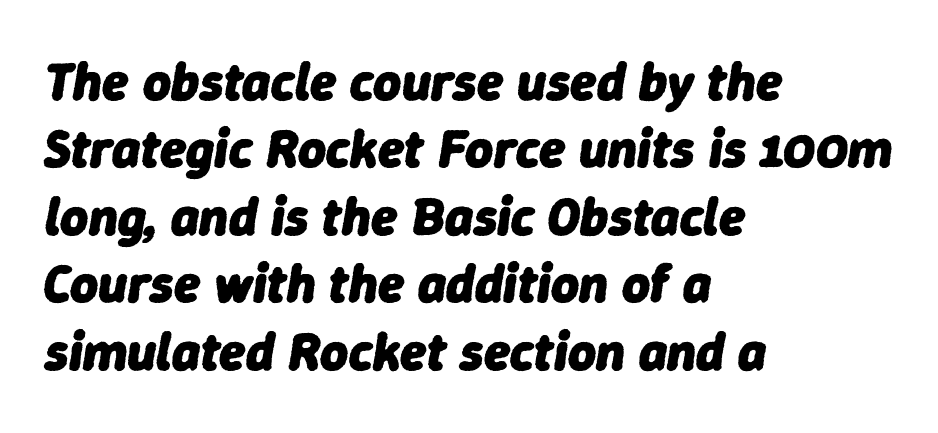
Underlining? Definitely not there. Horizontally, the lines are justified to the leading edge only. The font's italic variant was chosen for this text. Think of a printed novel: that variable character pitch is what you see here. As a designer I'd log this as weight 700, bold. This sample keeps an unexceptional amount of space between lines.
